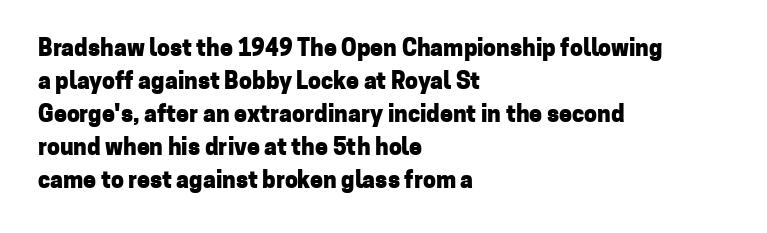
The image shows 23 px bold type, upright; set left-aligned, normal line spacing (1.44x), normal letter spacing, not underlined.
